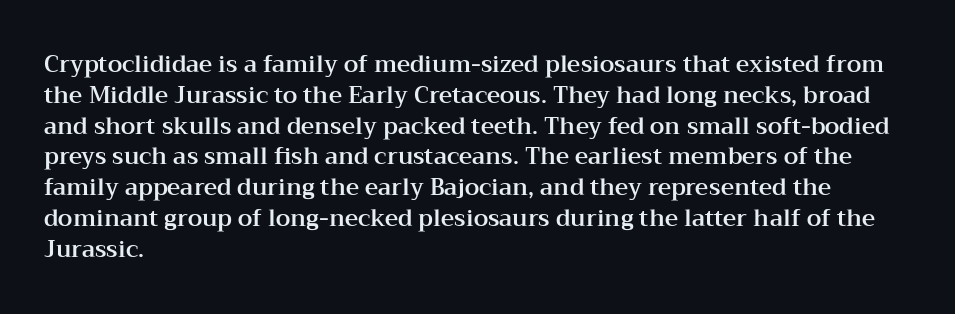
Q: Is the text italic (slanted)? A: No, it is upright.
Q: Is the text underlined? A: No.
Q: How is the paragraph aligned? A: Left-aligned.
Q: Is the spacing between letters normal or unusually wide? A: Normal.
Q: Is the spacing between lines tight, normal or loose? A: Normal.
